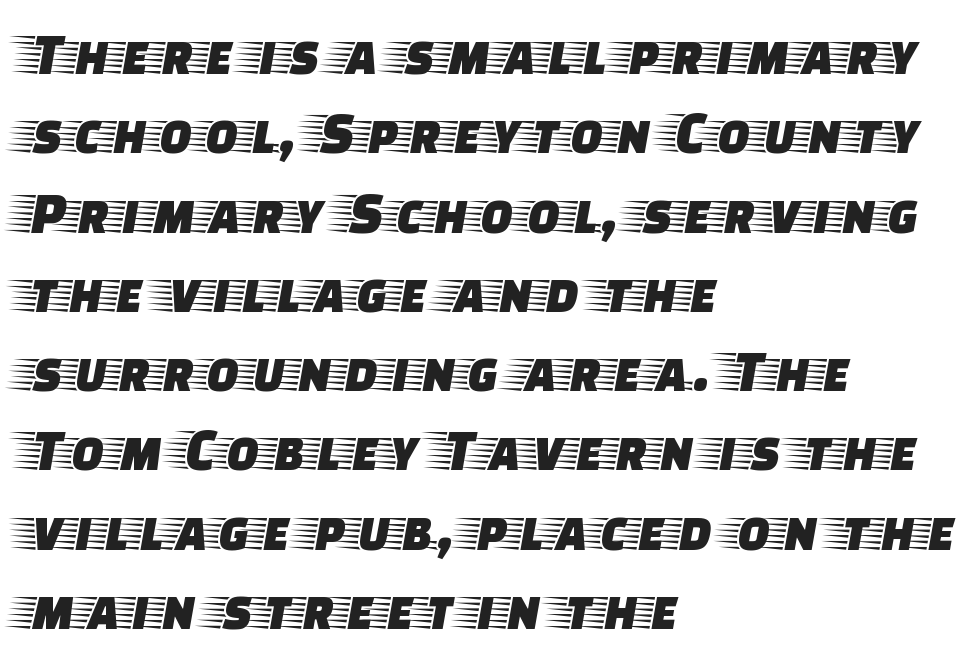
The image shows 61 px wide serif type; set left-aligned, normal line spacing (1.3x), normal letter spacing, not underlined; low stroke contrast and a large x-height.
